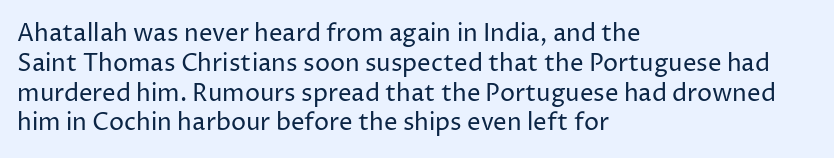
{"italic": "no", "bold": "no", "underline": "no", "align": "left", "line_spacing_ratio": 1.24, "letter_spacing": "normal", "letter_spacing_em": 0.0, "glyph_px": 24}
